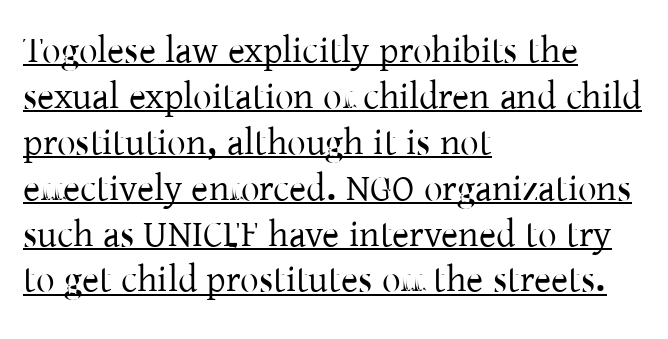
The image shows 37 px serif type, upright; set left-aligned, line spacing 1.24x, normal letter spacing, underlined; low stroke contrast and a medium x-height.
